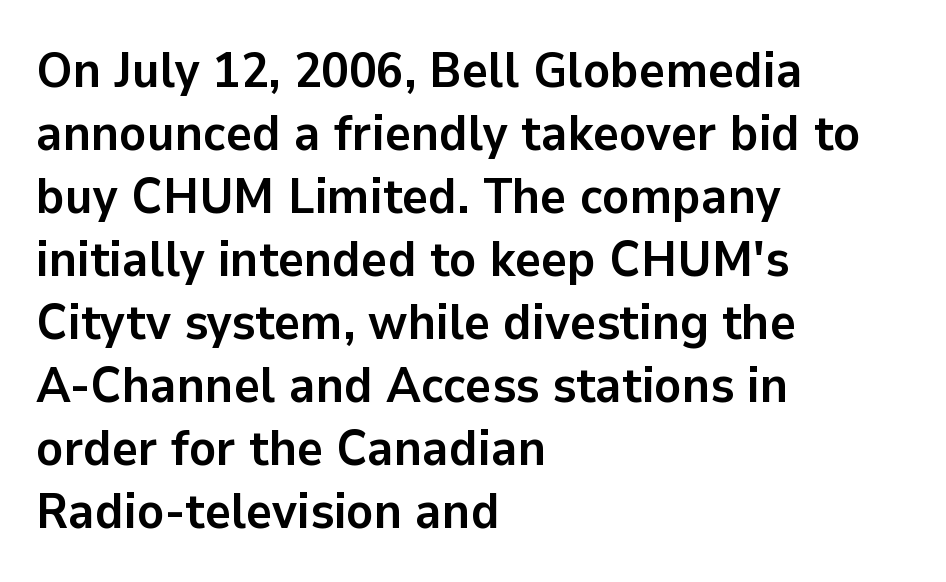
{"serif": "no", "italic": "no", "bold": "yes", "weight": "semibold", "width": "normal", "stroke_contrast": "low", "x_height": "medium", "monospaced": "no", "underline": "no", "align": "left", "line_spacing": "normal", "line_spacing_ratio": 1.26, "letter_spacing": "normal", "letter_spacing_em": 0.0, "glyph_px": 50}
